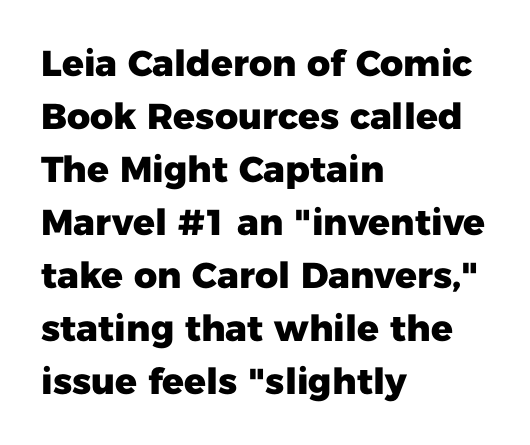
The image shows 36 px heavy sans-serif type, upright; set left-aligned, normal line spacing (1.47x), normal letter spacing, not underlined; low stroke contrast and a medium x-height.
